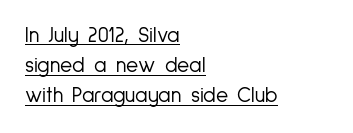
{"italic": "no", "bold": "no", "underline": "yes", "align": "left", "line_spacing": "normal", "line_spacing_ratio": 1.44, "letter_spacing": "normal", "letter_spacing_em": 0.0, "glyph_px": 21}
